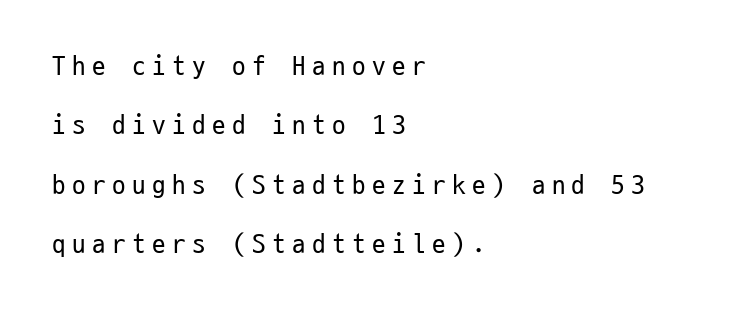
The image shows 27 px text type, upright; set left-aligned, loose line spacing (2.2x), unusually wide letter spacing (+0.24 em), not underlined.
